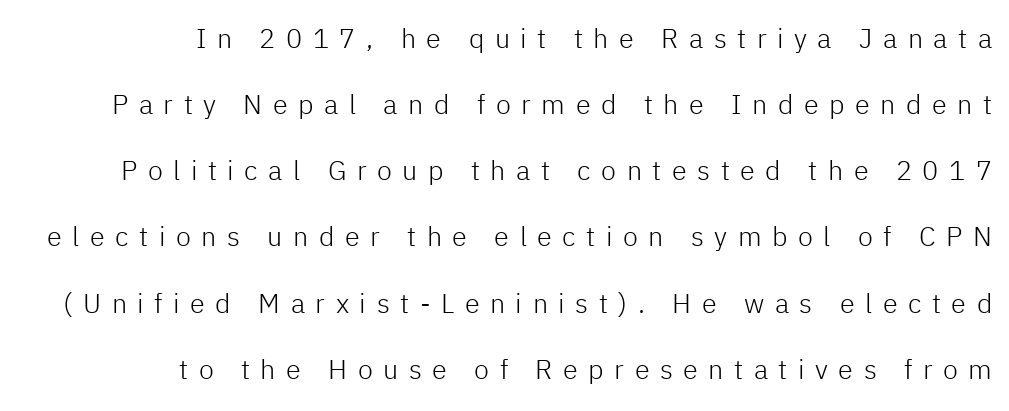
Leading is clearly above the norm, producing a sparse column. The foot of each line stays bare and open. The font's upright variant was chosen for this text. Does the copy run flush right? Yes — the right margin is perfectly even.
